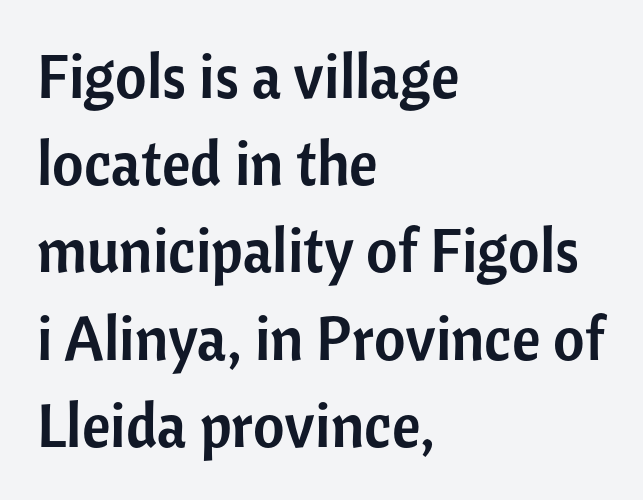
Q: Is the text italic (slanted)? A: No, it is upright.
Q: Is the typeface a serif or a sans-serif typeface? A: Sans-serif.
Q: Is the text underlined? A: No.
Q: How is the paragraph aligned? A: Left-aligned.
Q: Is the spacing between letters normal or unusually wide? A: Normal.
Q: Is the spacing between lines tight, normal or loose? A: Normal.
Q: Width (condensed, normal, or wide)? A: Normal.
Q: Stroke contrast? A: Low.
Q: x-height? A: Medium.
Q: Monospaced? A: No.
